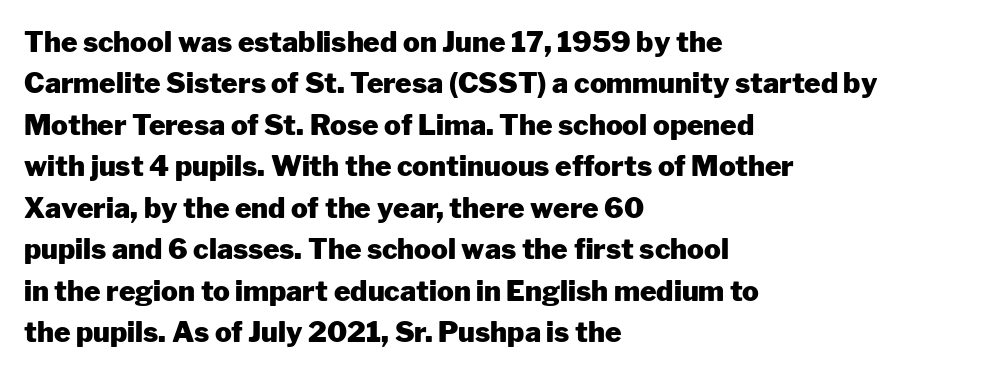
Each row of text sits above clean, open space. Alignment: flush left. Reading down the column, the eye jumps a familiar distance to each next line. Weight check: bold — yes, fully. Typographically, this falls in the sans-serif category.
